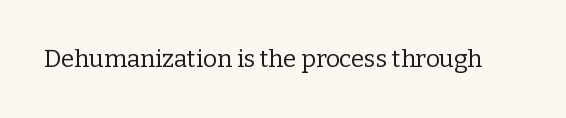
Q: Is the text bold? A: No.
Q: Is the text italic (slanted)? A: No, it is upright.
Q: Is the text underlined? A: No.
Q: Is the spacing between letters normal or unusually wide? A: Normal.
